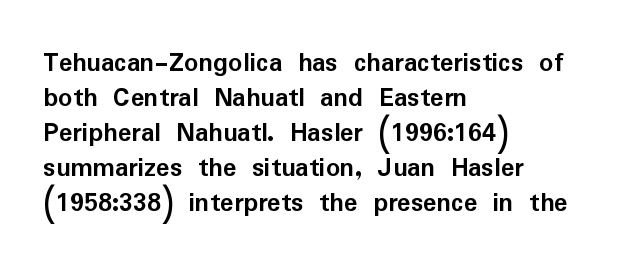
The image shows 28 px semibold sans-serif type, upright; set left-aligned, normal line spacing (1.25x), normal letter spacing, not underlined; low stroke contrast and a medium x-height.
